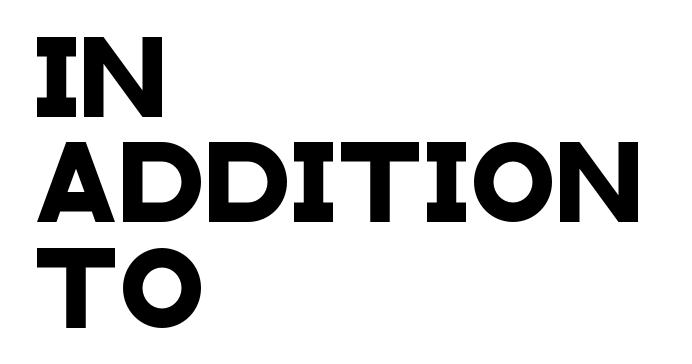
Q: Is the typeface a serif or a sans-serif typeface? A: Sans-serif.
Q: Is the text underlined? A: No.
Q: How is the paragraph aligned? A: Left-aligned.
Q: Is the spacing between letters normal or unusually wide? A: Normal.
Q: Is the spacing between lines tight, normal or loose? A: Normal.
Q: Width (condensed, normal, or wide)? A: Wide.
Q: Stroke contrast? A: Low.
Q: x-height? A: Large.
Q: Monospaced? A: No.
